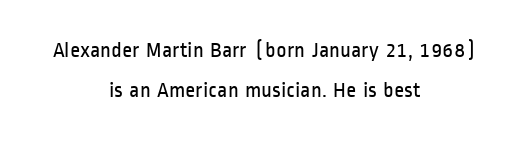
Designer's note — italics off, roman on. Each word holds together tightly as a unit, with standard inter-letter gaps. Each row of text sits above clean, open space. The characters are drawn with everyday or finer stroke widths. The compositor balanced each line on the midline.
